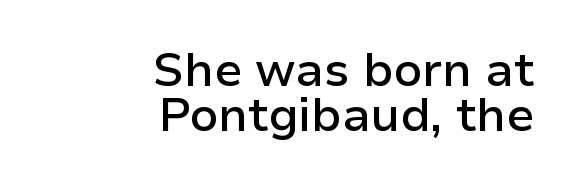
The image shows 47 px semibold sans-serif type, upright; set right-aligned, tight line spacing (0.96x), normal letter spacing, not underlined; low stroke contrast and a medium x-height.
